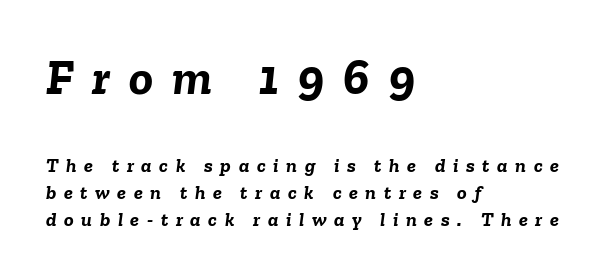
{"italic": "yes", "lean": "right", "slant_degrees": 6, "bold": "yes", "weight": "semibold", "width": "normal", "stroke_contrast": "low", "x_height": "medium", "monospaced": "no", "underline": "no", "align": "left", "line_spacing": "normal", "line_spacing_ratio": 1.34, "letter_spacing": "wide", "letter_spacing_em": 0.38, "larger_block": "first", "size_ratio": 2.5, "glyph_px": 50}
